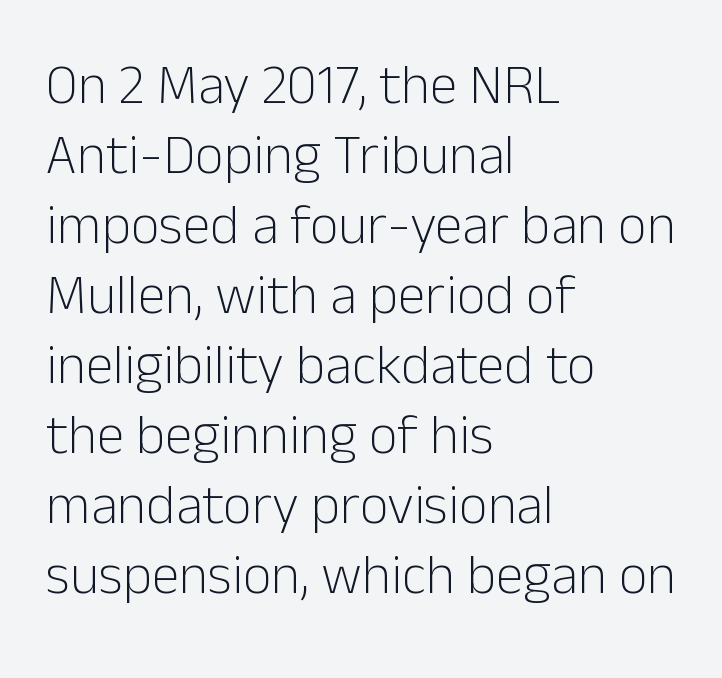
{"serif": "no", "italic": "no", "bold": "no", "weight": "light", "width": "normal", "stroke_contrast": "low", "x_height": "medium", "monospaced": "no", "underline": "no", "align": "left", "line_spacing": "normal", "line_spacing_ratio": 1.25, "letter_spacing": "normal", "letter_spacing_em": 0.0, "glyph_px": 56}
